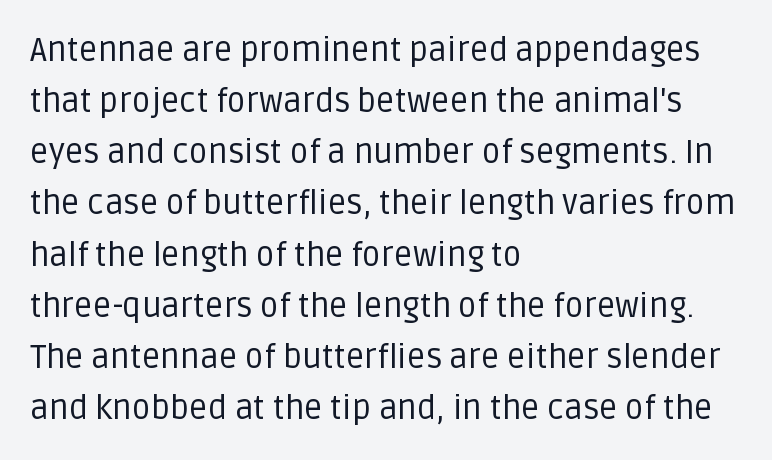
The image shows 33 px regular-weight sans-serif type, upright; set left-aligned, normal line spacing (1.55x), normal letter spacing, not underlined; low stroke contrast and a large x-height.
